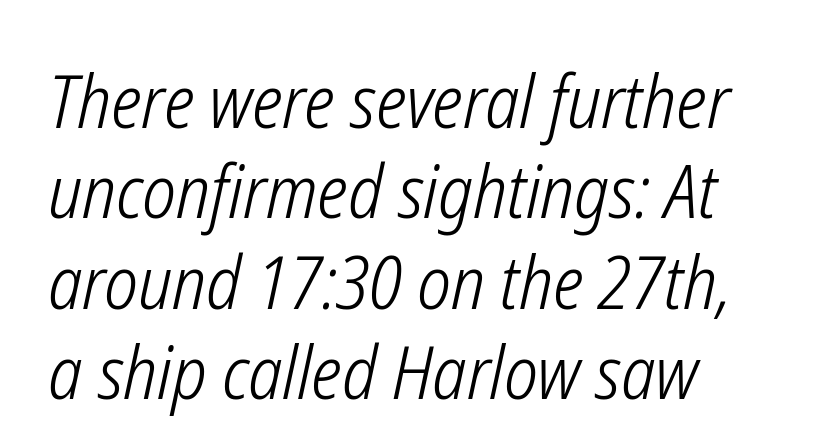
Q: Is the text bold? A: No.
Q: Is the text italic (slanted)? A: Yes, it leans right by about 12 degrees.
Q: Is the text underlined? A: No.
Q: Is the spacing between letters normal or unusually wide? A: Normal.
Q: Width (condensed, normal, or wide)? A: Condensed.
Q: Stroke contrast? A: Low.
Q: x-height? A: Medium.
Q: Monospaced? A: No.
